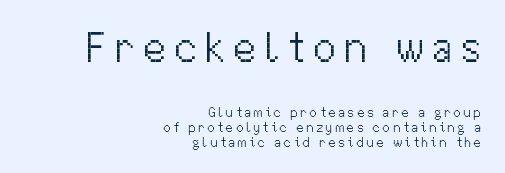
Casual observation: everything's shoved over to the right. The specimen reads as upright at a glance. The rendering shrinks the type as you move from the upper chunk to the lower. Varying glyph widths throughout — classic text-font behaviour. Whoever set this chose condensed vertical rhythm over breathing room.
